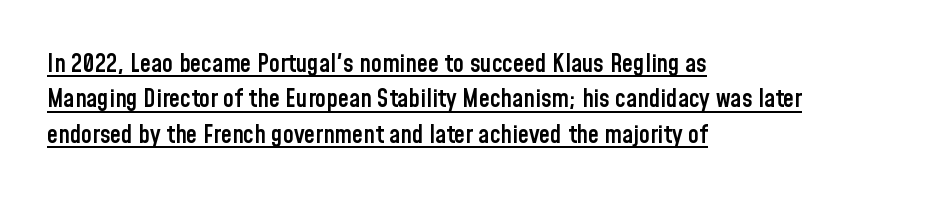
{"italic": "no", "bold": "semi", "underline": "yes", "align": "left", "line_spacing": "normal", "line_spacing_ratio": 1.42, "letter_spacing": "normal", "letter_spacing_em": 0.0, "glyph_px": 25}
